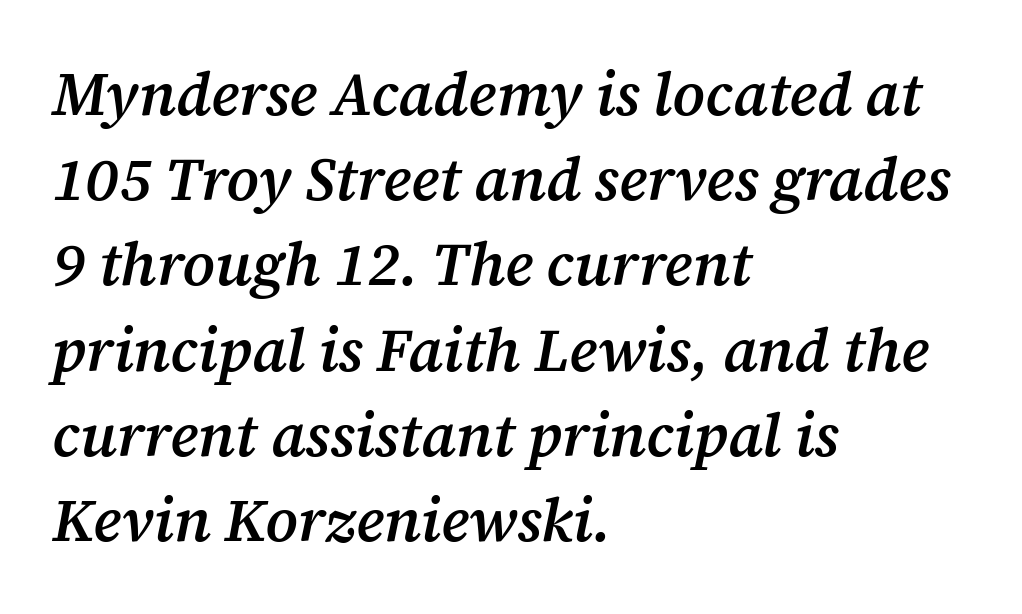
The image shows 60 px semibold serif type, italic (leaning right); set left-aligned, normal line spacing (1.42x), normal letter spacing, not underlined; medium stroke contrast and a medium x-height.
